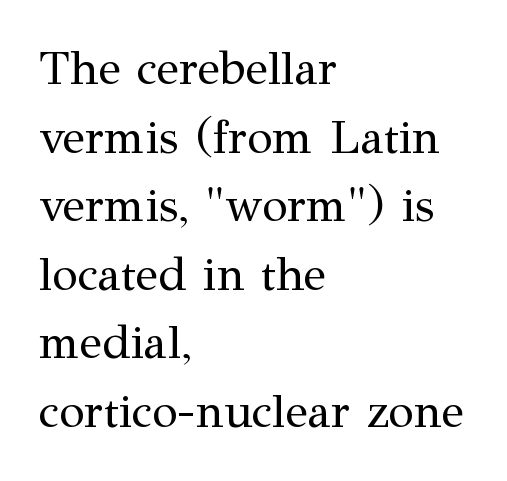
Is there any slant? The stems are plumb. The letters advance in unequal steps, a hallmark of proportional type. Is the type heavy? It reads as light-to-regular instead. The typeface chosen for these lines features serifs. Whoever set this chose a conventional vertical rhythm. Rule under the text: the space is simply empty.
